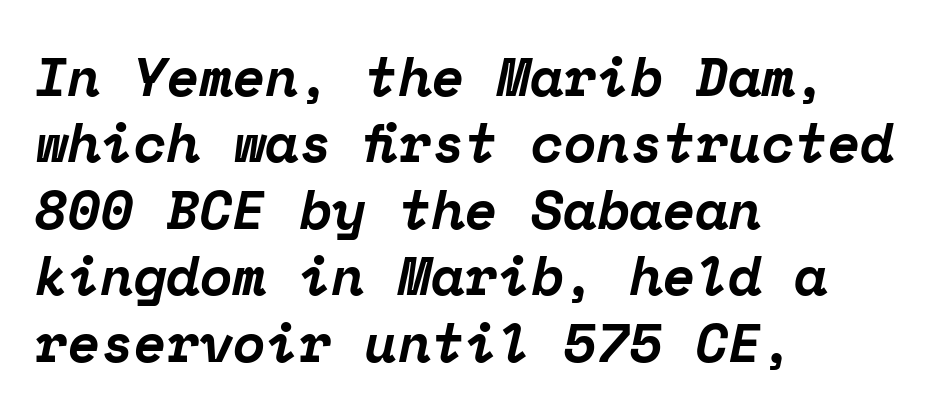
Layout note: lines flush left. Is this a fixed-width face? Yes — each glyph sits in an identical cell. The letterforms sit shoulder to shoulder at normal distance. Thick stems and heavy bowls — unmistakably bold. Typographically, this falls in the serif category. Designer's note — italics engaged.
